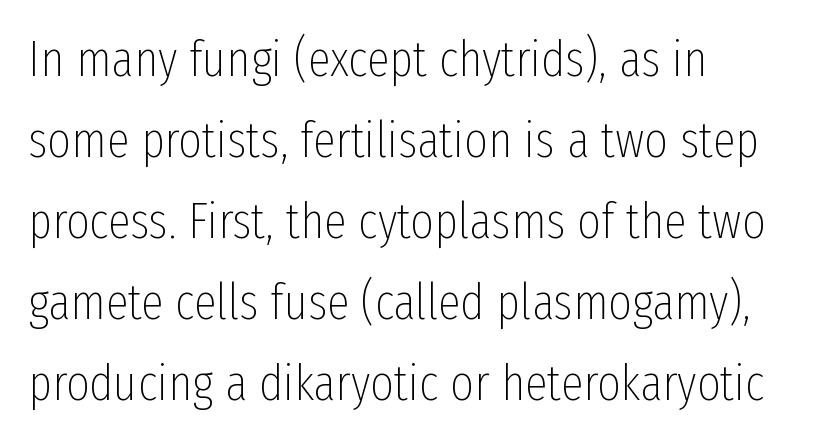
Q: Is the text bold? A: No.
Q: Is the text italic (slanted)? A: No, it is upright.
Q: Is the typeface a serif or a sans-serif typeface? A: Sans-serif.
Q: Is the text underlined? A: No.
Q: How is the paragraph aligned? A: Left-aligned.
Q: Is the spacing between letters normal or unusually wide? A: Normal.
Q: Is the spacing between lines tight, normal or loose? A: Normal.
Q: Width (condensed, normal, or wide)? A: Condensed.
Q: Stroke contrast? A: Low.
Q: x-height? A: Medium.
Q: Monospaced? A: No.
